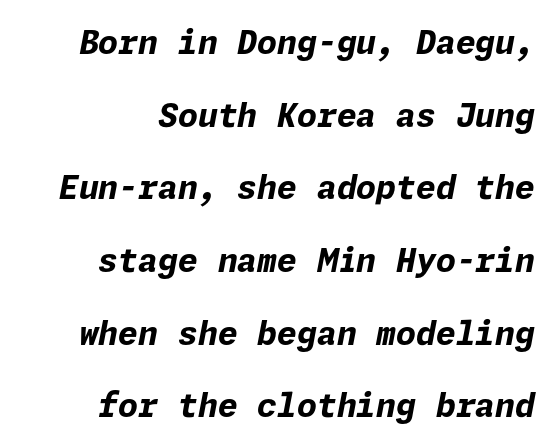
Q: Is the text bold? A: Yes.
Q: Is the text italic (slanted)? A: Yes, it leans right by about 11 degrees.
Q: Is the text underlined? A: No.
Q: Is the spacing between letters normal or unusually wide? A: Normal.
Q: Is the spacing between lines tight, normal or loose? A: Loose.
Q: Width (condensed, normal, or wide)? A: Normal.
Q: Stroke contrast? A: Low.
Q: x-height? A: Medium.
